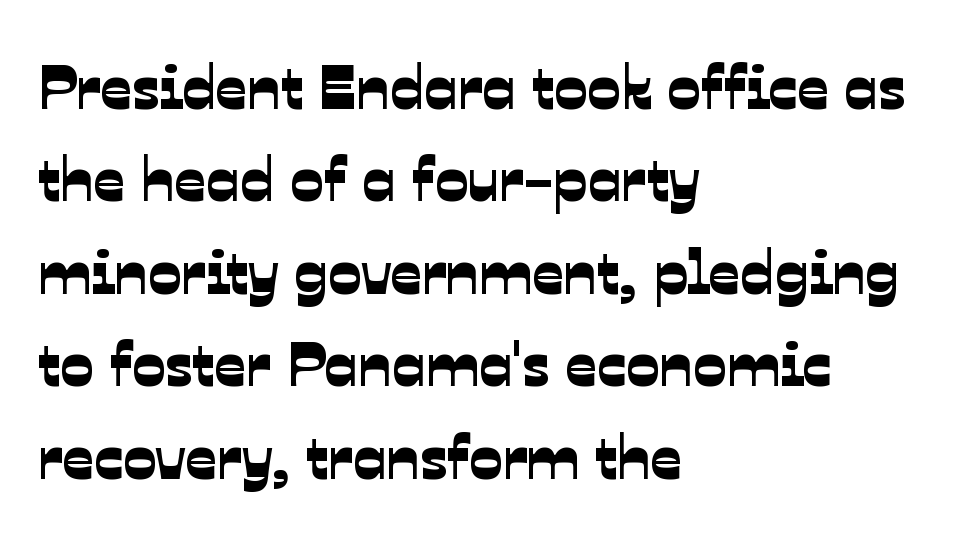
This rendering leaves character spacing at its baseline value. Typographically, this falls in the sans-serif category. Each new line begins a customary step beneath the previous one. A bare baseline throughout the passage. Horizontal alignment here is leftward, the default for most running prose. These lines are rendered in a variable-pitch font.
